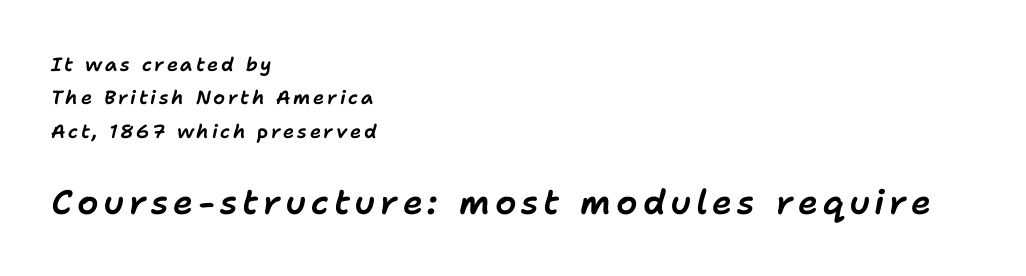
The image shows 34 px text type, italic (leaning right); set left-aligned, line spacing 1.76x, not underlined; the second (bottom) block is 1.79x larger; low stroke contrast and a medium x-height.
